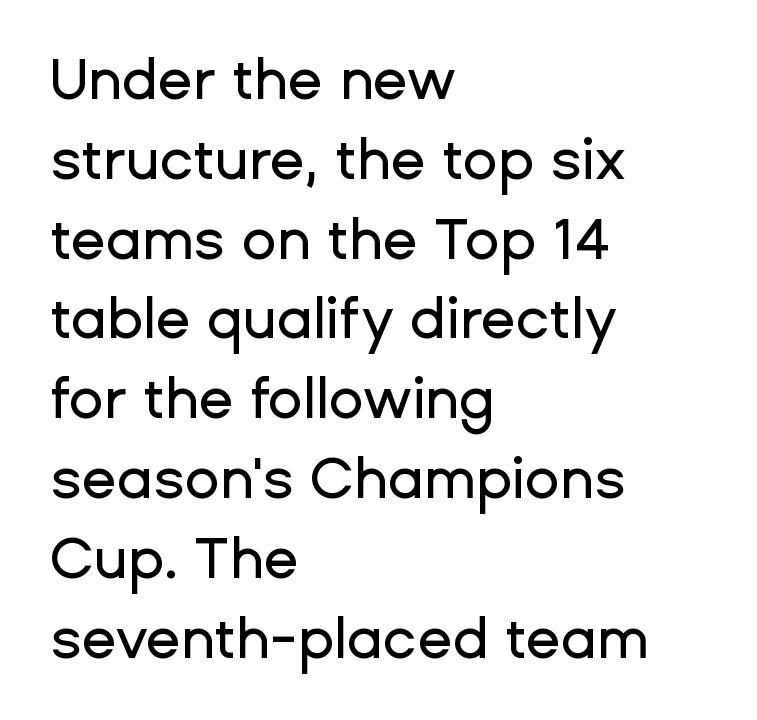
The image shows 57 px sans-serif type, upright; set left-aligned, normal line spacing (1.4x), normal letter spacing, not underlined; low stroke contrast and a medium x-height.
